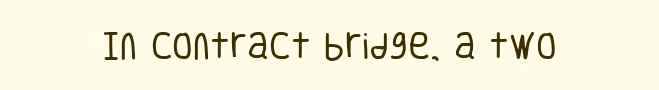
{"serif": "no", "italic": "no", "bold": "no", "weight": "regular", "width": "condensed", "stroke_contrast": "low", "x_height": "large", "monospaced": "no", "underline": "no", "letter_spacing": "normal", "letter_spacing_em": 0.0, "glyph_px": 30}
